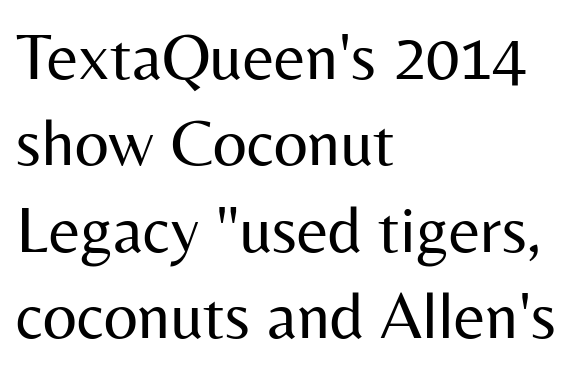
{"serif": "no", "italic": "no", "bold": "no", "weight": "regular", "width": "normal", "stroke_contrast": "medium", "x_height": "medium", "monospaced": "no", "underline": "no", "align": "left", "line_spacing": "normal", "line_spacing_ratio": 1.29, "letter_spacing": "normal", "letter_spacing_em": 0.0, "glyph_px": 67}
